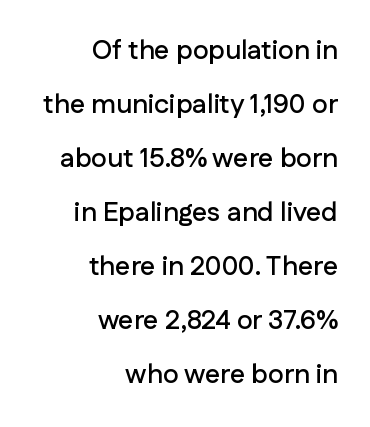
The image shows 27 px text type, upright; set right-aligned, loose line spacing (2.0x), normal letter spacing, not underlined.
